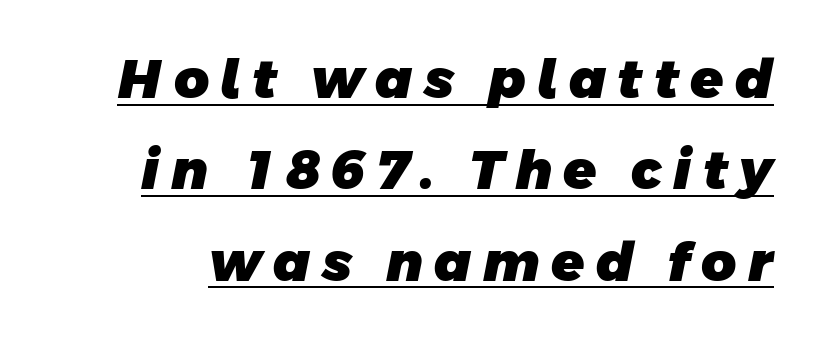
Q: Is the text bold? A: Yes.
Q: Is the typeface a serif or a sans-serif typeface? A: Sans-serif.
Q: Is the text underlined? A: Yes.
Q: Is the spacing between letters normal or unusually wide? A: Unusually wide.
Q: Is the spacing between lines tight, normal or loose? A: Normal.
Q: Width (condensed, normal, or wide)? A: Normal.
Q: Stroke contrast? A: Low.
Q: x-height? A: Large.
Q: Monospaced? A: No.
